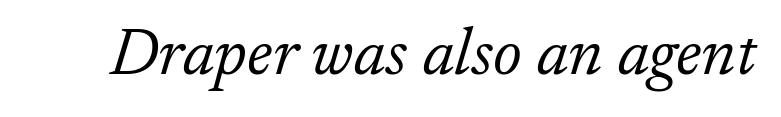
Q: Is the text bold? A: No.
Q: Is the text italic (slanted)? A: Yes, it leans right by about 17 degrees.
Q: Is the typeface a serif or a sans-serif typeface? A: Serif.
Q: Is the text underlined? A: No.
Q: Is the spacing between letters normal or unusually wide? A: Normal.
Q: Width (condensed, normal, or wide)? A: Normal.
Q: Stroke contrast? A: Low.
Q: x-height? A: Small.
Q: Monospaced? A: No.
